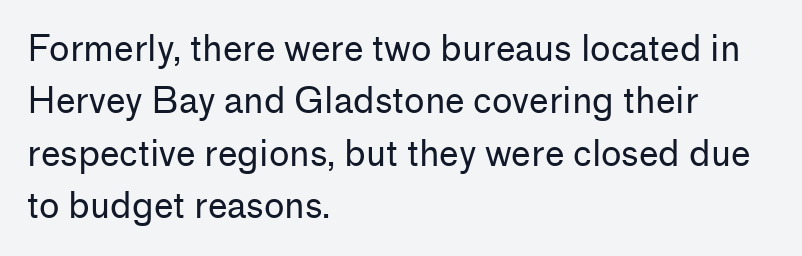
The image shows 35 px regular-weight sans-serif type, upright; set left-aligned, normal line spacing (1.5x), normal letter spacing, not underlined; low stroke contrast and a medium x-height.
